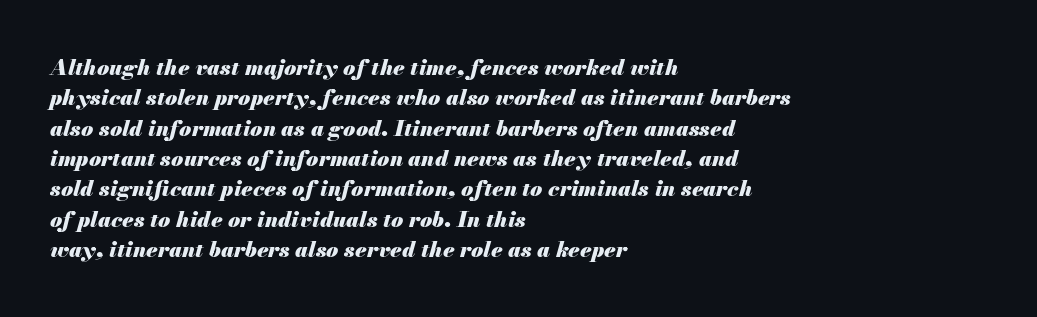
The image shows 22 px bold type, italic (leaning right); set left-aligned, normal line spacing (1.38x), normal letter spacing, not underlined.
